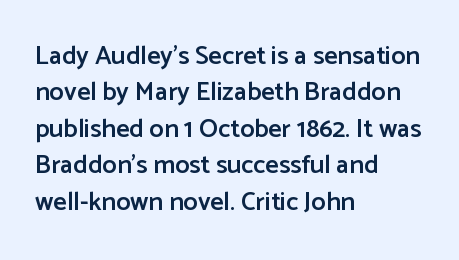
{"italic": "no", "bold": "semi", "underline": "no", "align": "left", "line_spacing": "normal", "line_spacing_ratio": 1.4, "letter_spacing": "normal", "letter_spacing_em": 0.0, "glyph_px": 26}
